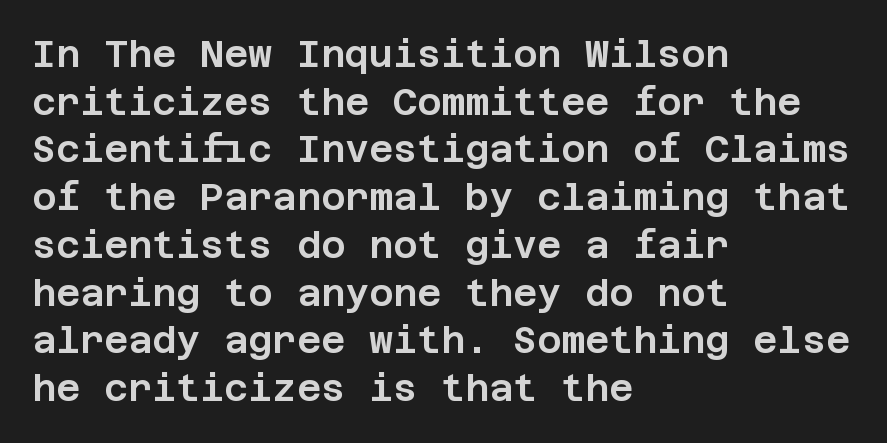
Q: Is the text italic (slanted)? A: No, it is upright.
Q: Is the typeface a serif or a sans-serif typeface? A: Sans-serif.
Q: Is the text underlined? A: No.
Q: How is the paragraph aligned? A: Left-aligned.
Q: Is the spacing between letters normal or unusually wide? A: Normal.
Q: Is the spacing between lines tight, normal or loose? A: Normal.
Q: Width (condensed, normal, or wide)? A: Normal.
Q: Stroke contrast? A: Low.
Q: x-height? A: Large.
